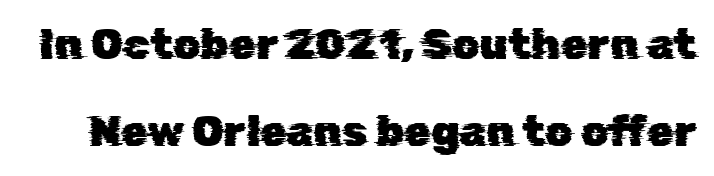
The image shows 43 px sans-serif type; set loose line spacing (2.03x), normal letter spacing, not underlined; low stroke contrast and a medium x-height.
